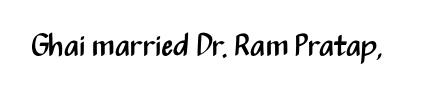
{"serif": "no", "italic": "no", "bold": "no", "weight": "regular", "width": "condensed", "stroke_contrast": "medium", "x_height": "medium", "monospaced": "no", "underline": "no", "letter_spacing": "normal", "letter_spacing_em": 0.0, "glyph_px": 31}
